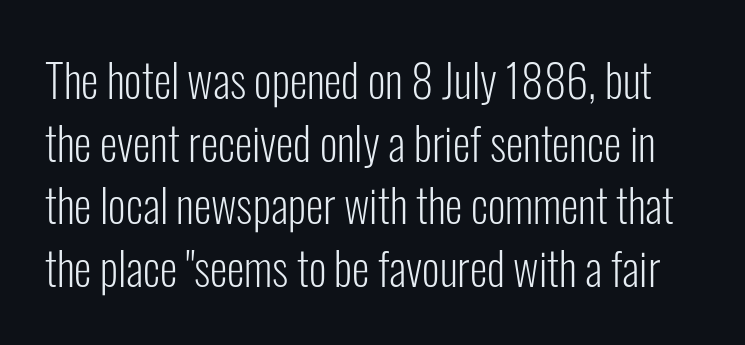
The image shows 45 px light, condensed sans-serif type, upright; set normal line spacing (1.39x), normal letter spacing, not underlined; low stroke contrast and a medium x-height.
